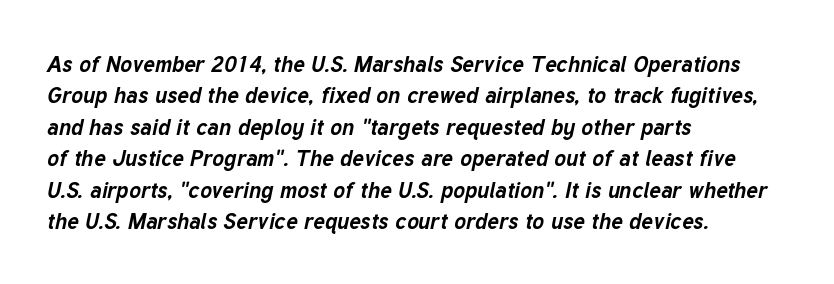
Q: Is the text bold? A: Yes.
Q: Is the text italic (slanted)? A: Yes, it leans right by about 12 degrees.
Q: Is the text underlined? A: No.
Q: How is the paragraph aligned? A: Left-aligned.
Q: Is the spacing between letters normal or unusually wide? A: Normal.
Q: Is the spacing between lines tight, normal or loose? A: Normal.
